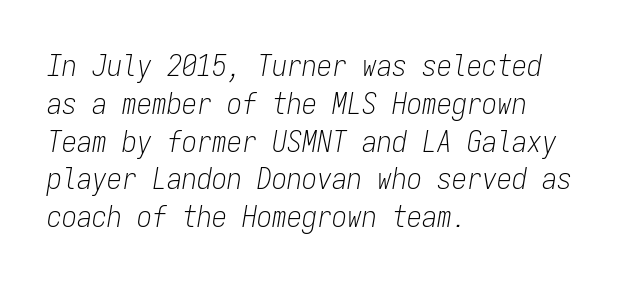
The glyphs look as if they've been sheared to an angle. Horizontally, the lines are justified to the leading edge only. Letter spacing: default. This sample keeps an unexceptional amount of space between lines. These lines are rendered in a fixed-pitch font. Honestly, there is no underline to notice here at all.
